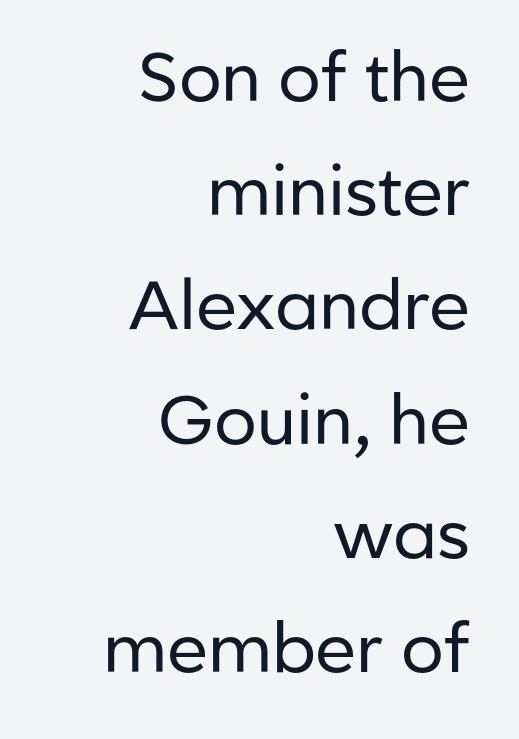
The type is set solid horizontally, with unmodified tracking. The letters look calm and open, with moderate or lighter stems. Which margin do the lines hug? The right one — the left edge is uneven. Look at the bottom of the vertical strokes: they stop flat, with no serifs.
